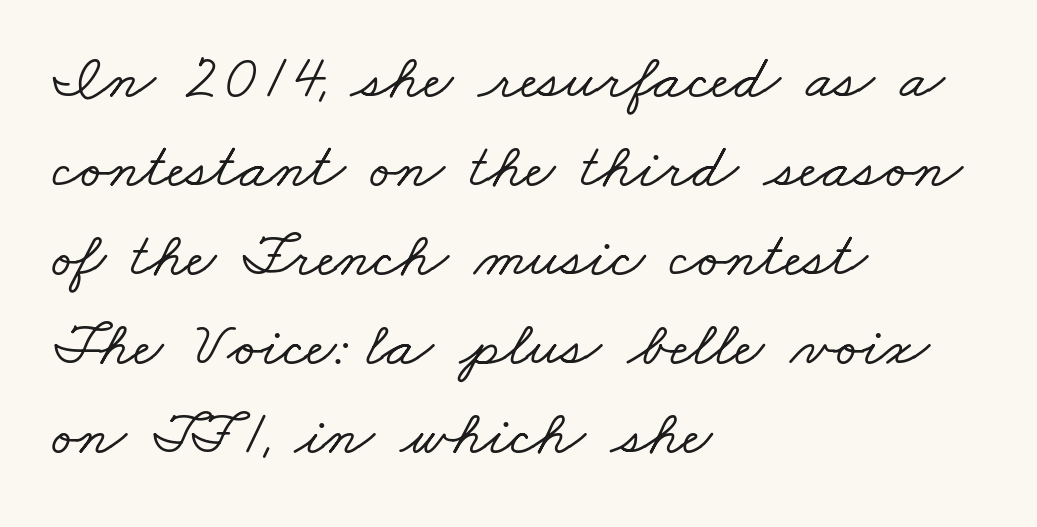
{"serif": "yes", "width": "wide", "stroke_contrast": "low", "x_height": "small", "monospaced": "no", "underline": "no", "align": "left", "line_spacing": "normal", "line_spacing_ratio": 1.39, "letter_spacing": "normal", "letter_spacing_em": 0.0, "glyph_px": 64}
